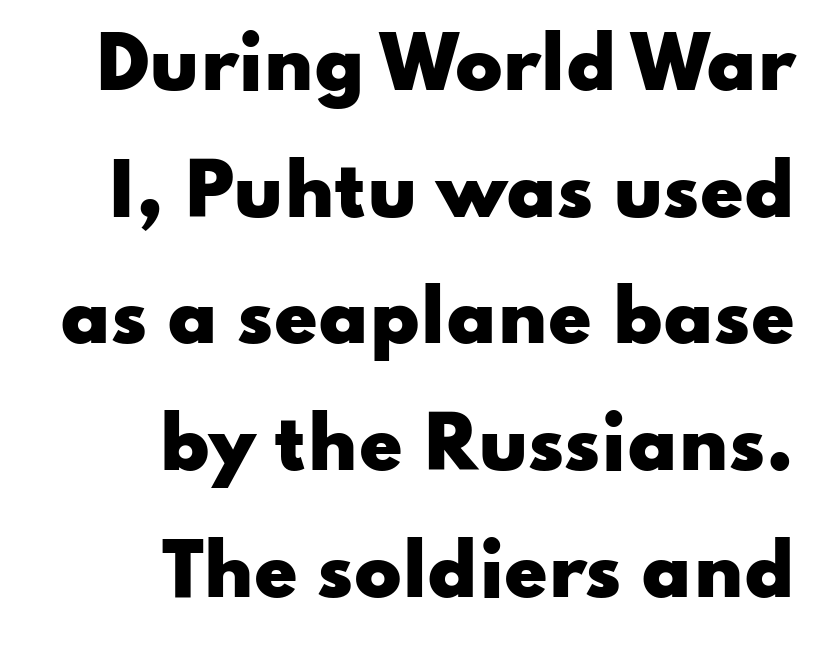
Q: Is the text bold? A: Yes.
Q: Is the text italic (slanted)? A: No, it is upright.
Q: Is the typeface a serif or a sans-serif typeface? A: Sans-serif.
Q: Is the text underlined? A: No.
Q: How is the paragraph aligned? A: Right-aligned.
Q: Is the spacing between letters normal or unusually wide? A: Normal.
Q: Width (condensed, normal, or wide)? A: Wide.
Q: Stroke contrast? A: Low.
Q: x-height? A: Small.
Q: Monospaced? A: No.
